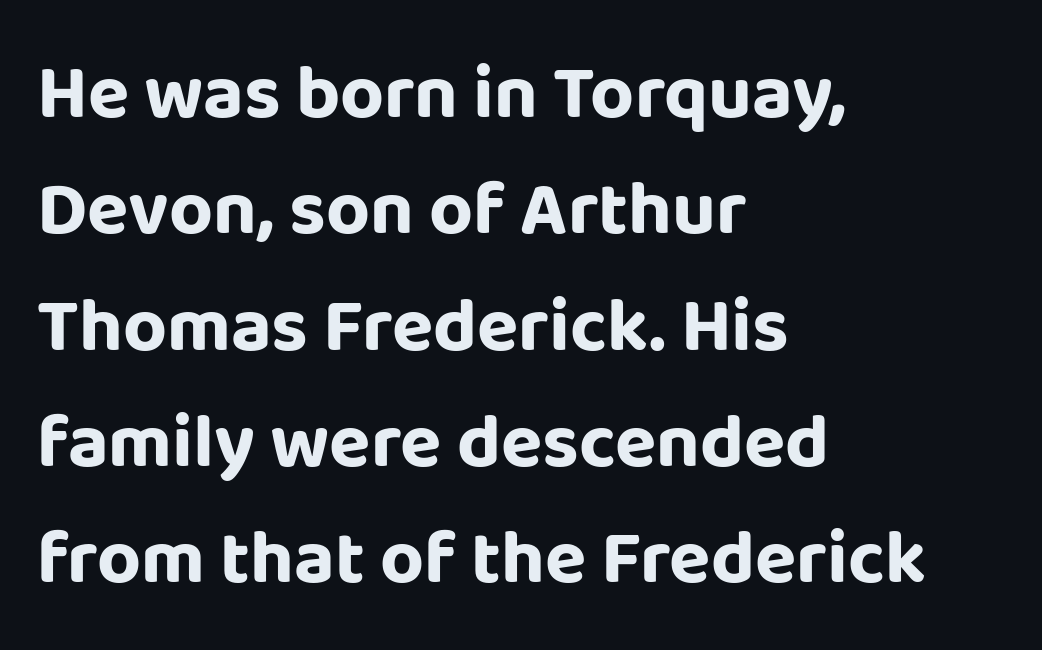
The image shows 76 px bold sans-serif type, upright; set left-aligned, normal line spacing (1.53x), normal letter spacing, not underlined; low stroke contrast and a large x-height.
